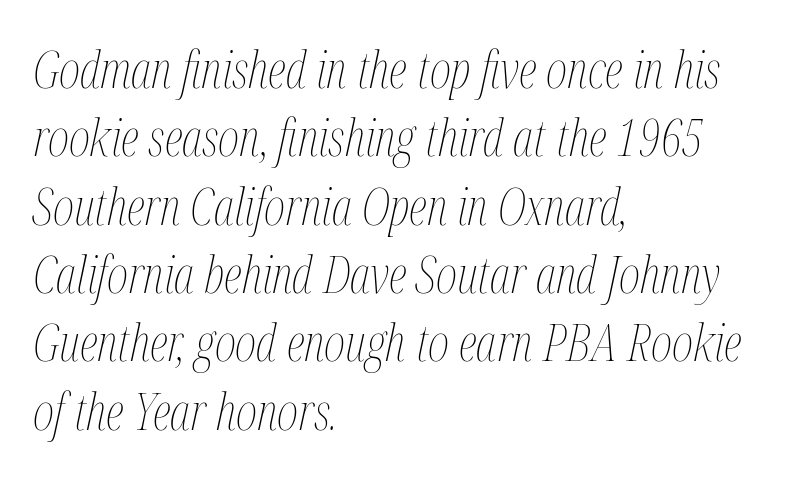
Q: Is the text bold? A: No.
Q: Is the text italic (slanted)? A: Yes, it leans right by about 12 degrees.
Q: Is the text underlined? A: No.
Q: How is the paragraph aligned? A: Left-aligned.
Q: Is the spacing between letters normal or unusually wide? A: Normal.
Q: Is the spacing between lines tight, normal or loose? A: Normal.
Q: Width (condensed, normal, or wide)? A: Condensed.
Q: Stroke contrast? A: Medium.
Q: x-height? A: Medium.
Q: Monospaced? A: No.
